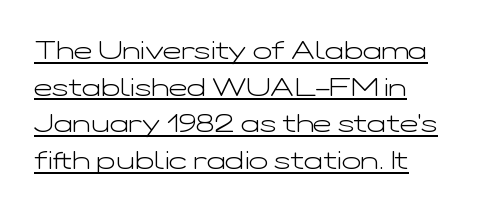
Q: Is the text bold? A: No.
Q: Is the text italic (slanted)? A: No, it is upright.
Q: Is the text underlined? A: Yes.
Q: How is the paragraph aligned? A: Left-aligned.
Q: Is the spacing between letters normal or unusually wide? A: Normal.
Q: Is the spacing between lines tight, normal or loose? A: Normal.
